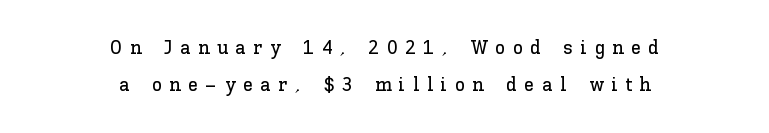
A typesetter would call this heavily tracked-out type. Teacher's note: observe the equal gaps on both sides — that is centered alignment. You can tell it's not italic because the verticals are truly vertical. The space directly below the letters is spotless.
